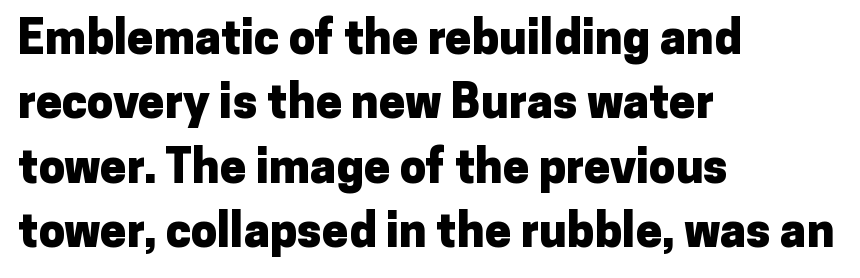
The image shows 47 px heavy sans-serif type, upright; set left-aligned, normal line spacing (1.37x), normal letter spacing, not underlined; low stroke contrast and a medium x-height.
